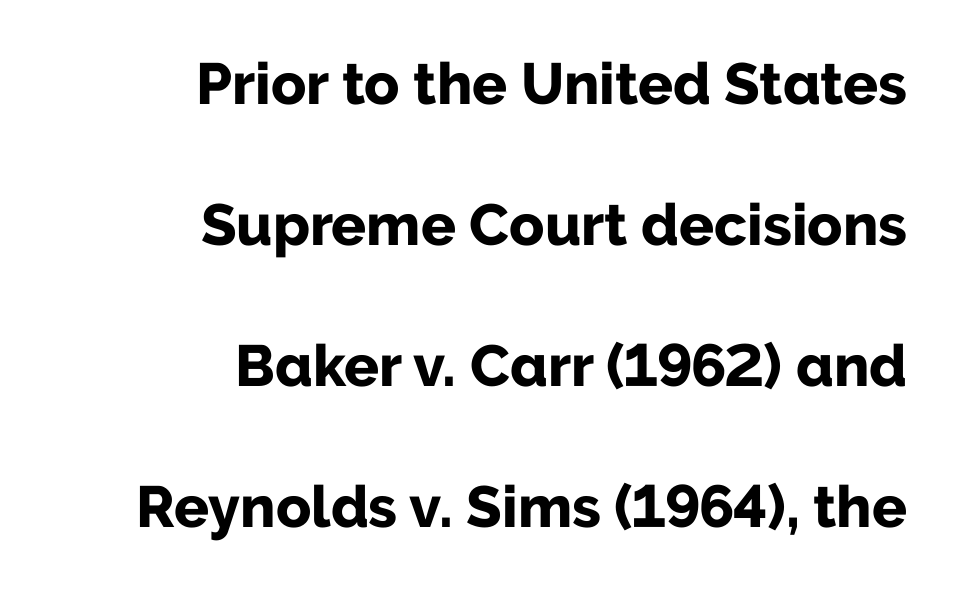
{"serif": "no", "italic": "no", "bold": "yes", "weight": "bold", "width": "normal", "stroke_contrast": "low", "x_height": "medium", "monospaced": "no", "underline": "no", "align": "right", "line_spacing": "loose", "line_spacing_ratio": 2.43, "letter_spacing": "normal", "letter_spacing_em": 0.0, "glyph_px": 58}
